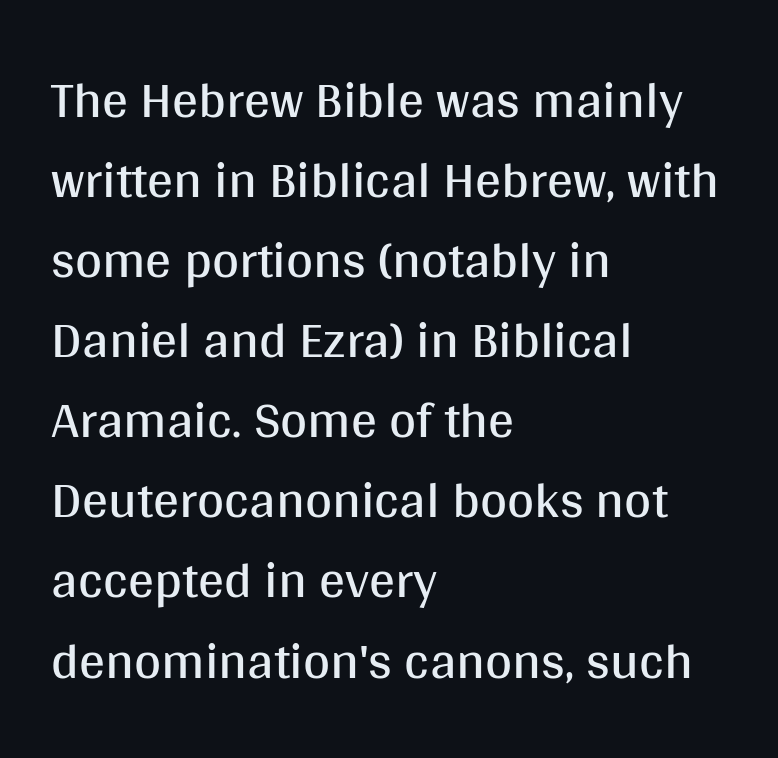
Line beginnings align vertically; line endings do not. The words here are not underlined. Notice how the stems are strictly vertical — no italics here. The tracking reads as untouched default to a designer's eye. Summary of weight: not heavy and not bold.
